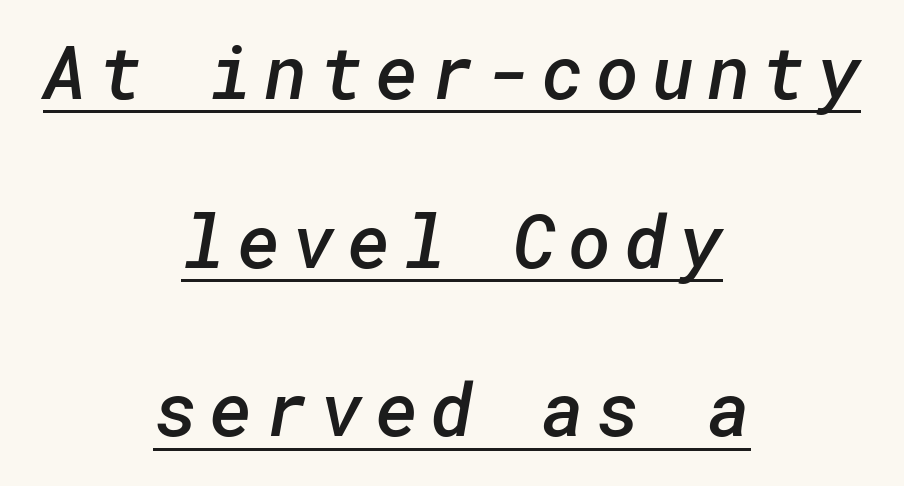
{"serif": "no", "bold": "semi", "weight": "semibold", "width": "normal", "stroke_contrast": "low", "x_height": "medium", "underline": "yes", "align": "center", "line_spacing": "loose", "line_spacing_ratio": 2.28, "glyph_px": 74}
